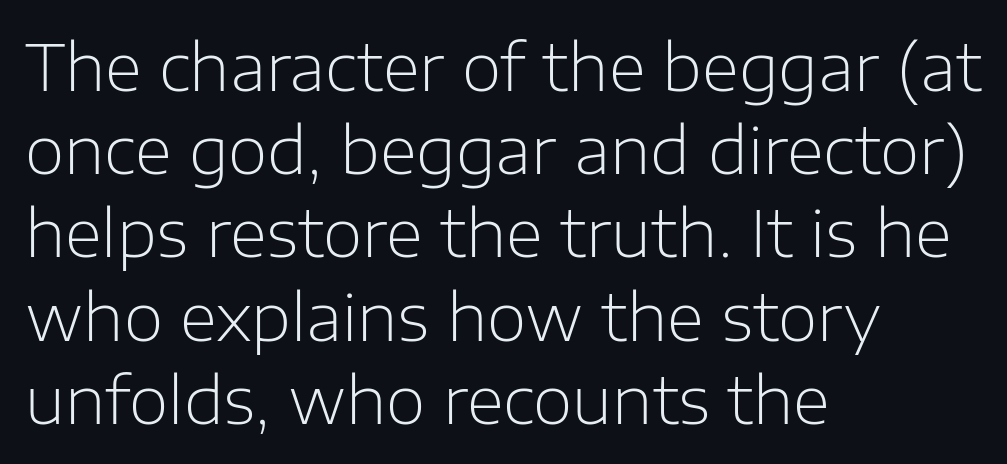
{"serif": "no", "italic": "no", "bold": "no", "weight": "light", "width": "normal", "stroke_contrast": "low", "x_height": "medium", "monospaced": "no", "underline": "no", "align": "left", "line_spacing": "normal", "line_spacing_ratio": 1.3, "letter_spacing": "normal", "letter_spacing_em": 0.0, "glyph_px": 64}
